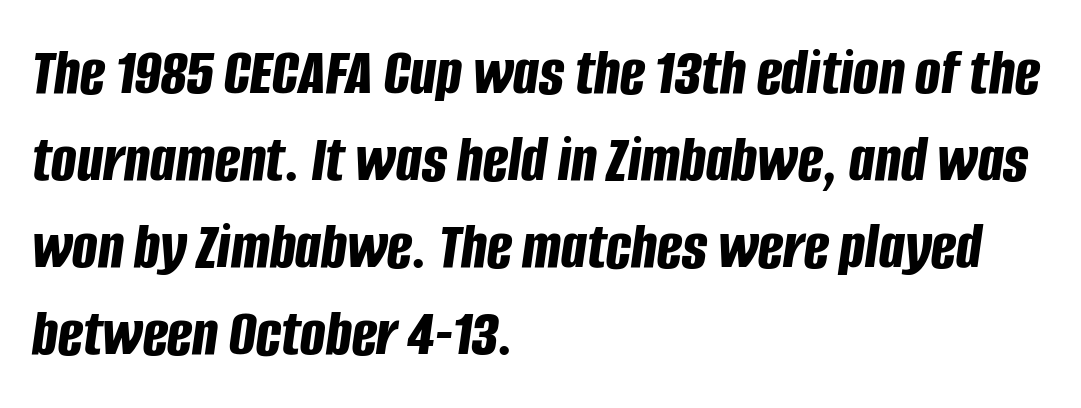
The image shows 67 px bold, condensed type, italic (leaning right); set left-aligned, normal line spacing (1.3x), normal letter spacing, not underlined; low stroke contrast and a large x-height.
